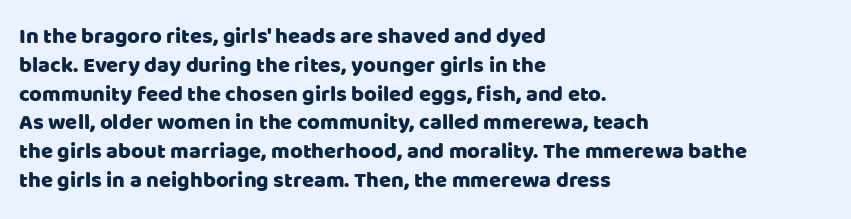
{"italic": "no", "underline": "no", "align": "left", "line_spacing": "normal", "line_spacing_ratio": 1.31, "letter_spacing": "normal", "letter_spacing_em": 0.0, "glyph_px": 22}
